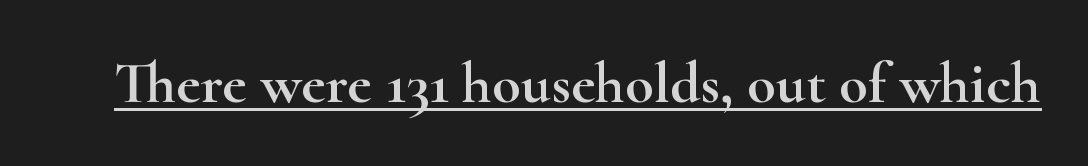
The image shows 59 px wide serif type, upright; set normal letter spacing, underlined; high stroke contrast and a small x-height.
